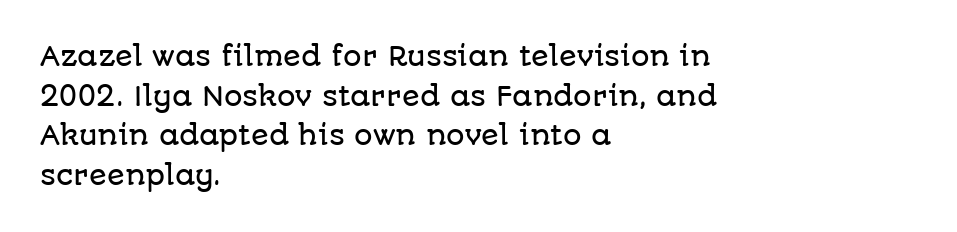
The image shows 26 px text type, upright; set left-aligned, normal line spacing (1.52x), normal letter spacing, not underlined.
